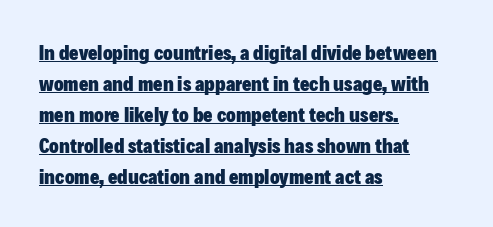
Q: Is the text bold? A: Yes.
Q: Is the text italic (slanted)? A: No, it is upright.
Q: Is the text underlined? A: Yes.
Q: How is the paragraph aligned? A: Left-aligned.
Q: Is the spacing between letters normal or unusually wide? A: Normal.
Q: Is the spacing between lines tight, normal or loose? A: Normal.
